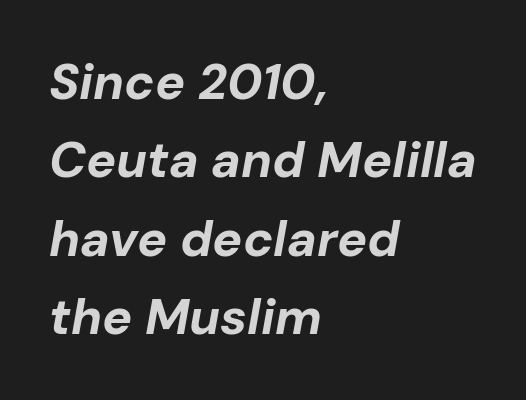
{"italic": "yes", "lean": "right", "slant_degrees": 10, "bold": "yes", "weight": "bold", "width": "normal", "stroke_contrast": "low", "x_height": "medium", "monospaced": "no", "underline": "no", "align": "left", "line_spacing": "normal", "line_spacing_ratio": 1.57, "letter_spacing": "normal", "letter_spacing_em": 0.0, "glyph_px": 50}
